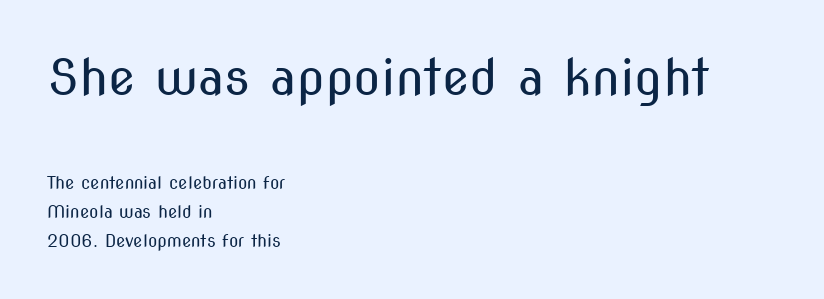
If you drew a line through each stem, it would be perfectly vertical. What's the leading like? Ordinary, nothing unusual. The lines are quadded left. Weight: regular or lighter. The gaps between neighbouring characters are ordinary and unremarkable. These lines are rendered in a variable-pitch font.
